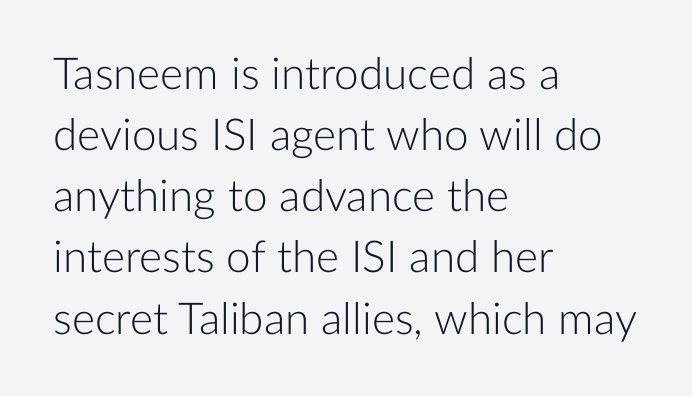
Character widths vary here, with narrow letters taking less room than wide ones. Is the letter spacing exaggerated? No — it looks like the ordinary default. The glyphs are unaccompanied by any horizontal stroke below them. Posture: upright roman.
